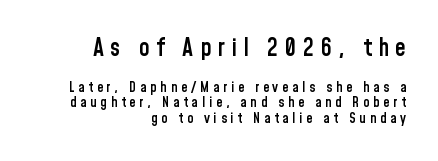
Q: Is the text bold? A: Semi-bold.
Q: Is the text italic (slanted)? A: No, it is upright.
Q: Is the text underlined? A: No.
Q: How is the paragraph aligned? A: Right-aligned.
Q: Is the spacing between letters normal or unusually wide? A: Unusually wide.
Q: Is the spacing between lines tight, normal or loose? A: Tight.
Q: Which block of text is set in a larger size, the first (top) or the second (bottom)? A: The first (top) one.
